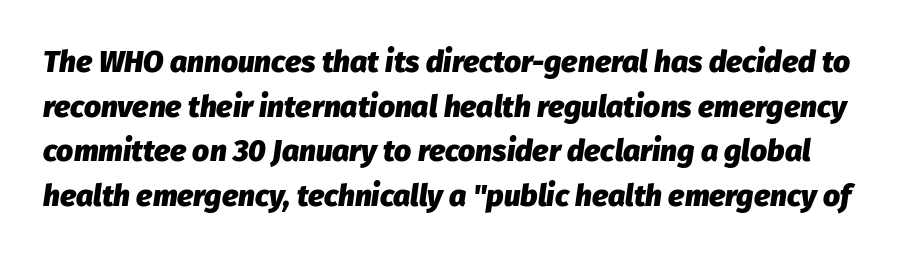
A dark, heavy texture on the line: the type is bold. This sample has the flowing, uneven cadence of proportional lettering. Tracking here is standard; glyphs follow each other at the usual distance. Descenders are the only things crossing below the line. One glance says typical: line gaps are just what's usual. Yep, that's italic — everything's leaning.
